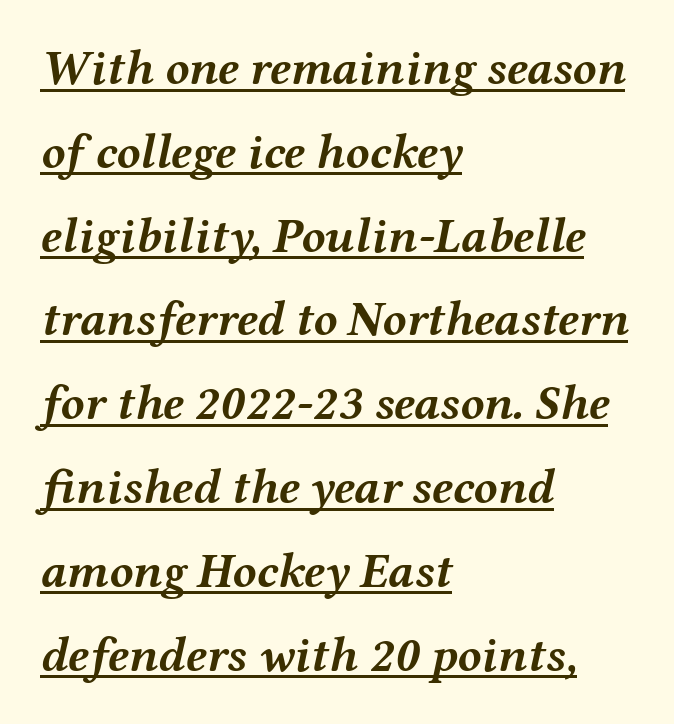
{"italic": "yes", "lean": "right", "slant_degrees": 12, "bold": "yes", "weight": "semibold", "width": "wide", "stroke_contrast": "medium", "x_height": "medium", "monospaced": "no", "underline": "yes", "align": "left", "line_spacing_ratio": 1.71, "letter_spacing": "normal", "letter_spacing_em": 0.0, "glyph_px": 49}
